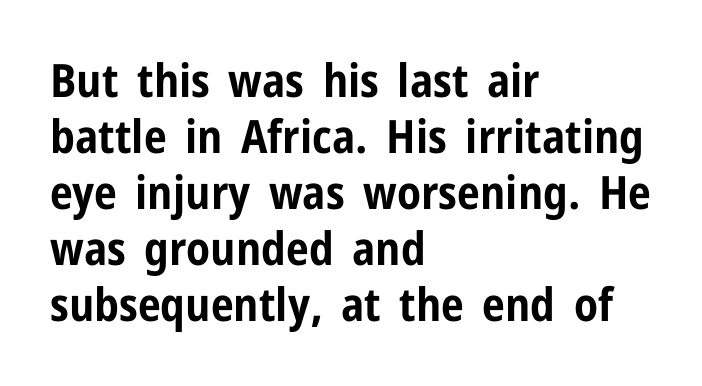
The image shows 46 px bold, condensed sans-serif type, upright; set left-aligned, line spacing 1.22x, normal letter spacing, not underlined; low stroke contrast and a medium x-height.
